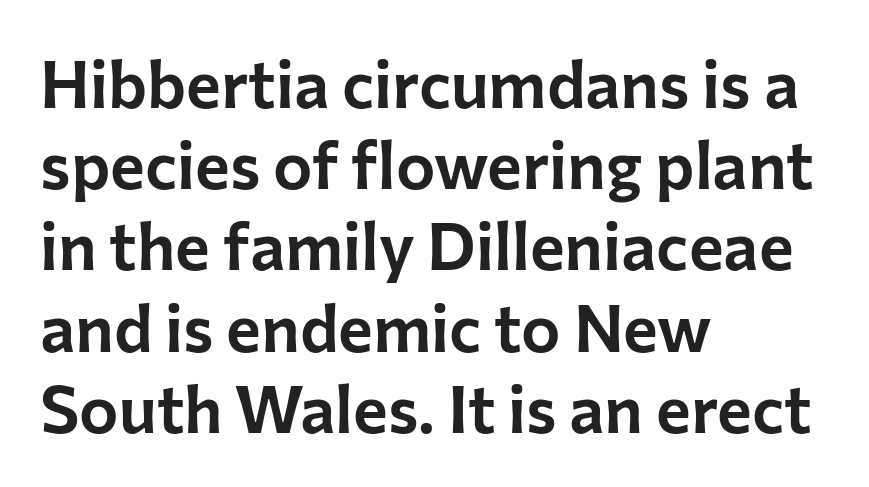
The image shows 66 px sans-serif type, upright; set left-aligned, line spacing 1.23x, normal letter spacing, not underlined; low stroke contrast and a medium x-height.
